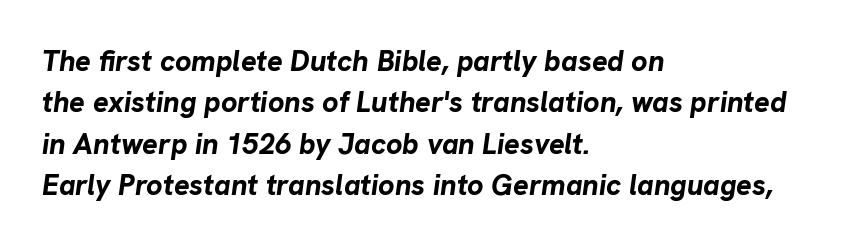
The image shows 29 px bold type, italic (leaning right); set left-aligned, normal line spacing (1.43x), normal letter spacing, not underlined; low stroke contrast and a medium x-height.
